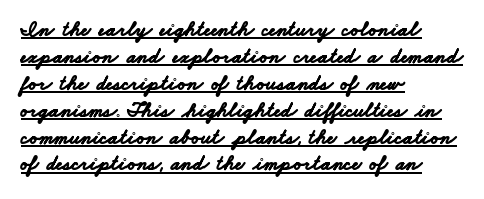
The image shows 21 px bold type; set left-aligned, normal line spacing (1.28x), normal letter spacing, underlined.
